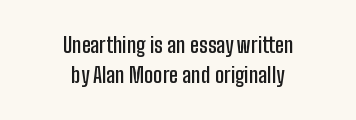
{"italic": "no", "bold": "semi", "underline": "no", "align": "center", "line_spacing": "normal", "line_spacing_ratio": 1.42, "letter_spacing": "normal", "letter_spacing_em": 0.0, "glyph_px": 21}
